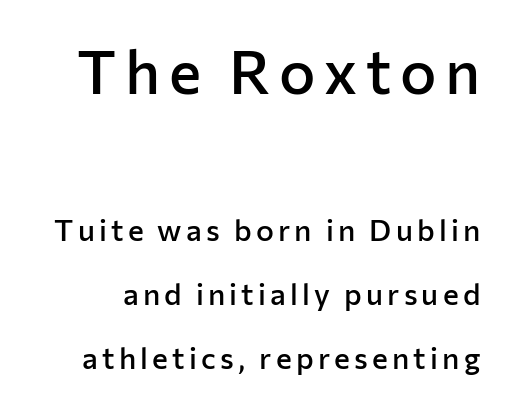
{"serif": "no", "italic": "no", "bold": "semi", "weight": "semibold", "width": "normal", "stroke_contrast": "low", "x_height": "medium", "monospaced": "no", "underline": "no", "line_spacing": "loose", "line_spacing_ratio": 2.13, "larger_block": "first", "size_ratio": 2.03, "glyph_px": 61}
